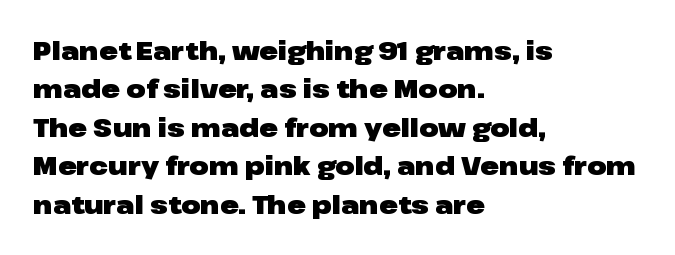
Q: Is the text bold? A: Yes.
Q: Is the text italic (slanted)? A: No, it is upright.
Q: Is the text underlined? A: No.
Q: How is the paragraph aligned? A: Left-aligned.
Q: Is the spacing between letters normal or unusually wide? A: Normal.
Q: Is the spacing between lines tight, normal or loose? A: Normal.
